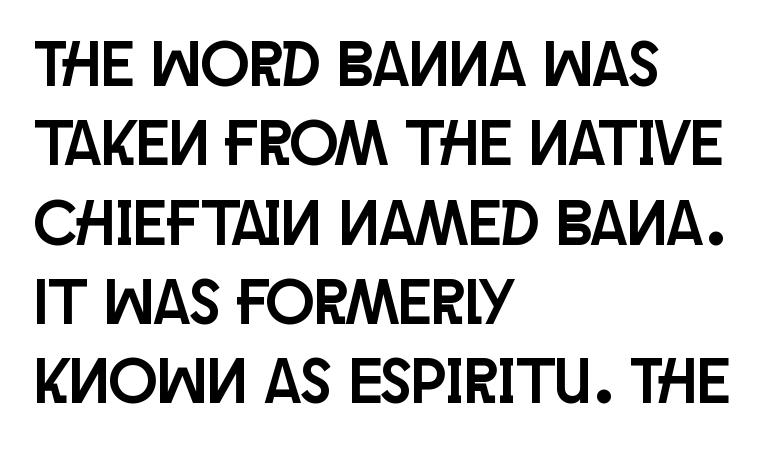
{"serif": "no", "italic": "no", "width": "condensed", "stroke_contrast": "low", "x_height": "large", "monospaced": "no", "underline": "no", "align": "left", "line_spacing_ratio": 1.24, "letter_spacing": "normal", "letter_spacing_em": 0.0, "glyph_px": 64}
